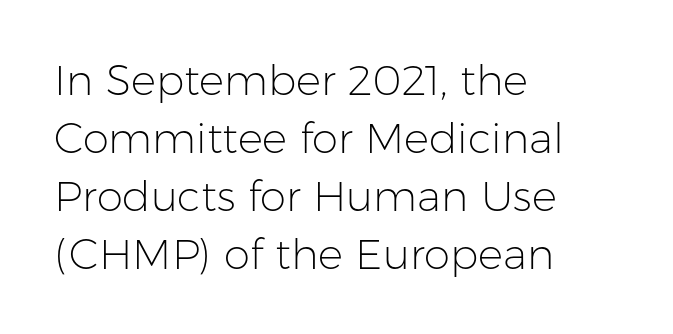
Font category for this specimen: sans-serif. Typeset ragged right — the left edge is the straight one. Nobody drew a line under any word here. Ordinary non-slanted type is in use.
